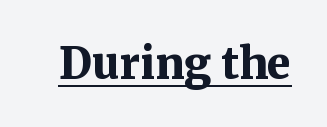
{"serif": "yes", "italic": "no", "bold": "yes", "weight": "bold", "width": "normal", "stroke_contrast": "medium", "x_height": "medium", "monospaced": "no", "underline": "yes", "letter_spacing": "normal", "letter_spacing_em": 0.0, "glyph_px": 43}
